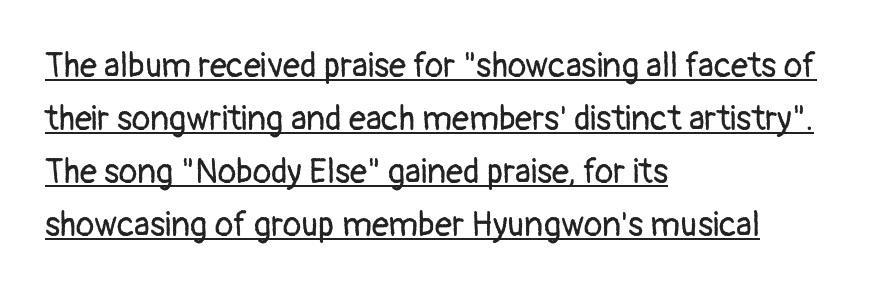
The image shows 34 px regular-weight sans-serif type, upright; set left-aligned, normal line spacing (1.56x), normal letter spacing, underlined; low stroke contrast and a medium x-height.
